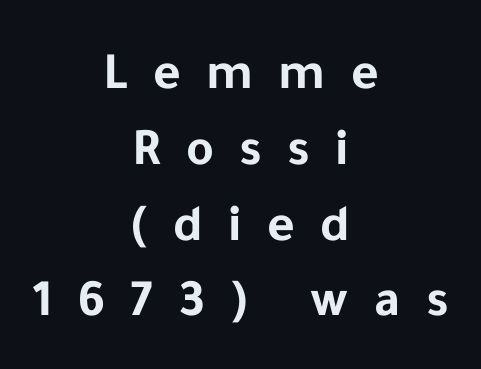
{"serif": "no", "italic": "no", "bold": "yes", "weight": "bold", "width": "normal", "stroke_contrast": "low", "x_height": "medium", "monospaced": "no", "underline": "no", "align": "center", "line_spacing": "normal", "line_spacing_ratio": 1.43, "letter_spacing": "wide", "letter_spacing_em": 0.48, "glyph_px": 53}
